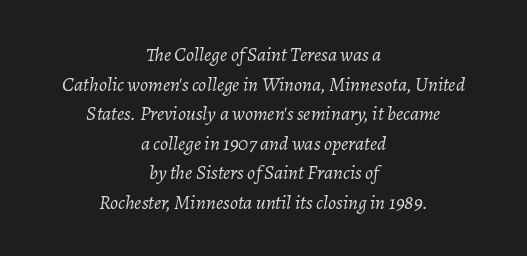
Stems and bowls with no extra thickness — not bold. The text carries the slant typical of an italic or oblique font. Horizontal alignment here is central, giving a formal, balanced look. There is no visible air inserted between adjacent glyphs.
